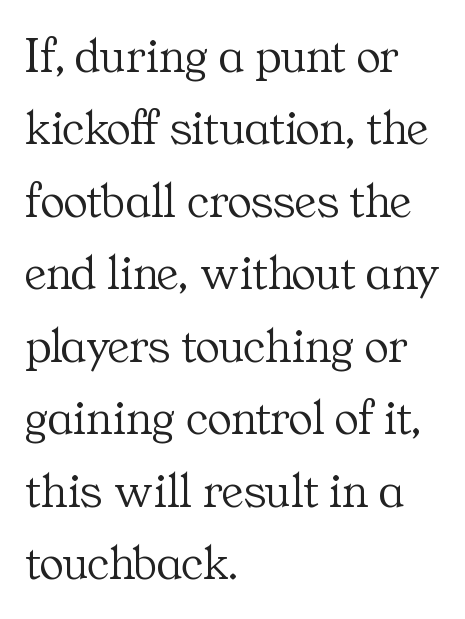
Is there much room between lines? A standard amount, neither cramped nor airy. The paragraph has a hard left edge and a soft right edge. Each word holds together tightly as a unit, with standard inter-letter gaps. Unlike a clean sans, this face finishes its strokes with serifs. Is the type heavy? It reads as light-to-regular instead.
